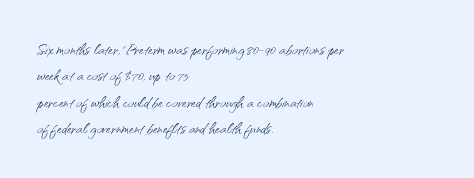
{"bold": "no", "underline": "no", "align": "left", "line_spacing": "normal", "line_spacing_ratio": 1.26, "letter_spacing": "normal", "letter_spacing_em": 0.0, "glyph_px": 21}
